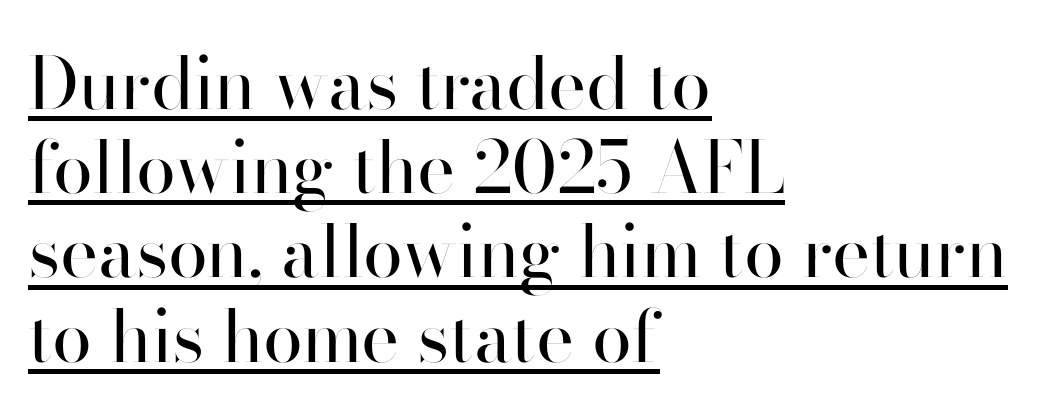
The image shows 72 px regular-weight sans-serif type, upright; set left-aligned, line spacing 1.17x, normal letter spacing, underlined; high stroke contrast and a small x-height.
